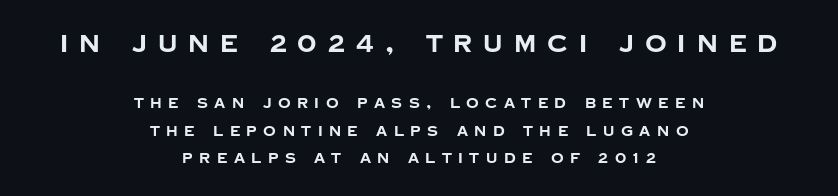
The image shows 24 px bold type, upright; set centered, loose line spacing (1.96x), unusually wide letter spacing (+0.46 em), not underlined; the first (top) block is 1.71x larger.
